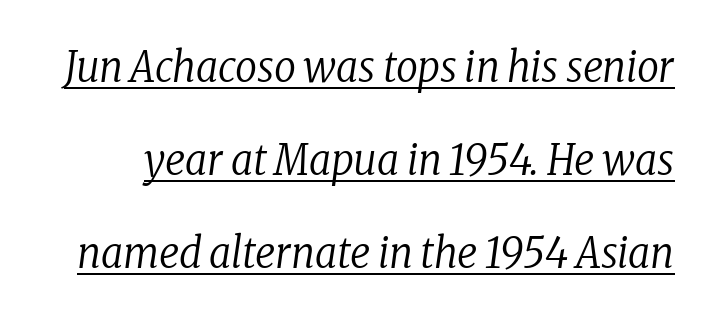
Q: Is the text bold? A: No.
Q: Is the text italic (slanted)? A: Yes, it leans right by about 8 degrees.
Q: Is the typeface a serif or a sans-serif typeface? A: Serif.
Q: Is the text underlined? A: Yes.
Q: Is the spacing between letters normal or unusually wide? A: Normal.
Q: Is the spacing between lines tight, normal or loose? A: Loose.
Q: Width (condensed, normal, or wide)? A: Condensed.
Q: Stroke contrast? A: Low.
Q: x-height? A: Medium.
Q: Monospaced? A: No.
